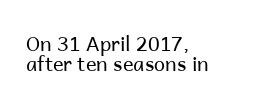
The image shows 20 px text type, upright; set left-aligned, tight line spacing (1.02x), normal letter spacing, not underlined.
